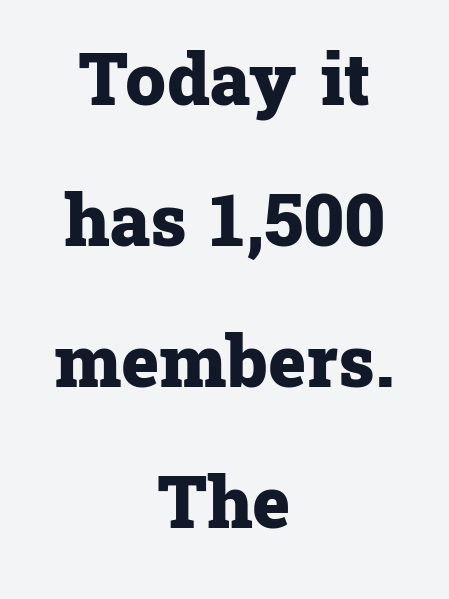
Do the letters lean? They stand straight. Is the block centered? Yes — each line is placed symmetrically about the middle. Is this a fixed-width face? No — the glyphs have proportional, varying widths. A serif font was chosen for this passage. Compared with typical paragraphs, the rows here are farther apart. Does extra space separate the letters? No, they use regular spacing.
